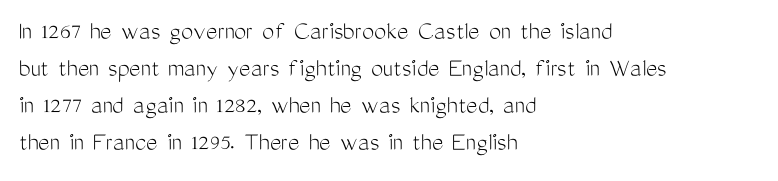
Reading down the block, your eye returns to a fixed left position each line. Tall strokes in this sample are plumb rather than angled. The rendering uses a moderate line-height, typical for paragraphs. This is not heavy type; no bold has been used. Any mark beneath the type? The region is blank. Each word holds together tightly as a unit, with standard inter-letter gaps.
